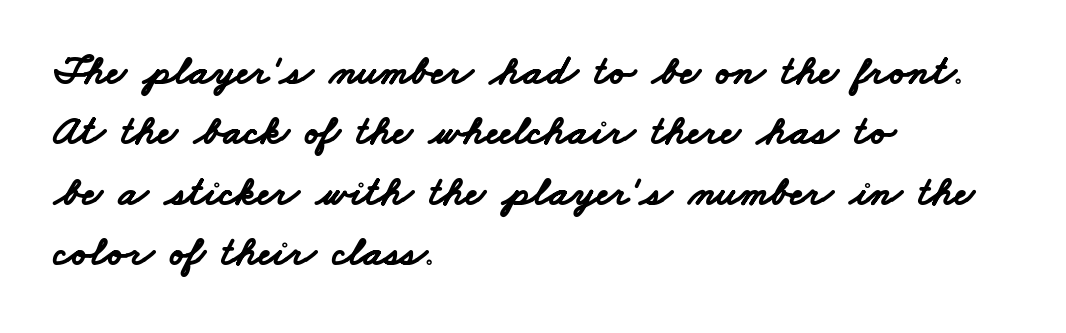
The glyphs in this specimen are sans serif. The setting favours the left margin, as ordinary paragraphs usually do. The line texture is even and compact thanks to regular tracking. The strip under each line holds only bare page.
